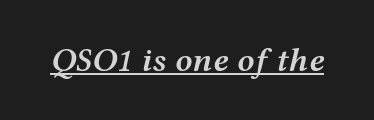
The image shows 34 px semibold, wide type, italic (leaning right); set normal letter spacing, underlined; medium stroke contrast and a medium x-height.
